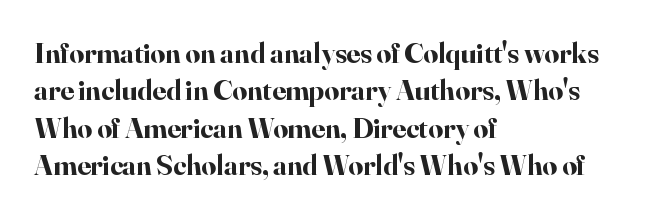
{"serif": "yes", "italic": "no", "bold": "yes", "weight": "bold", "width": "normal", "stroke_contrast": "high", "x_height": "small", "monospaced": "no", "underline": "no", "align": "left", "line_spacing": "normal", "line_spacing_ratio": 1.29, "letter_spacing": "normal", "letter_spacing_em": 0.0, "glyph_px": 29}
